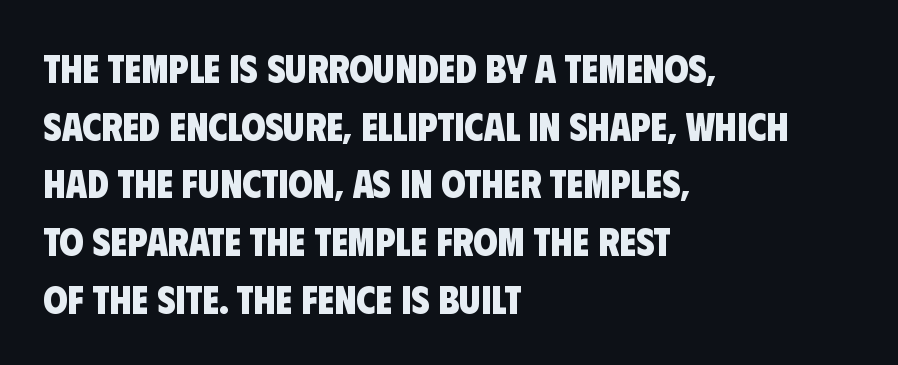
Q: Is the text bold? A: Yes.
Q: Is the typeface a serif or a sans-serif typeface? A: Sans-serif.
Q: Is the text underlined? A: No.
Q: How is the paragraph aligned? A: Left-aligned.
Q: Is the spacing between letters normal or unusually wide? A: Normal.
Q: Is the spacing between lines tight, normal or loose? A: Normal.
Q: Width (condensed, normal, or wide)? A: Condensed.
Q: Stroke contrast? A: Low.
Q: x-height? A: Large.
Q: Monospaced? A: No.
